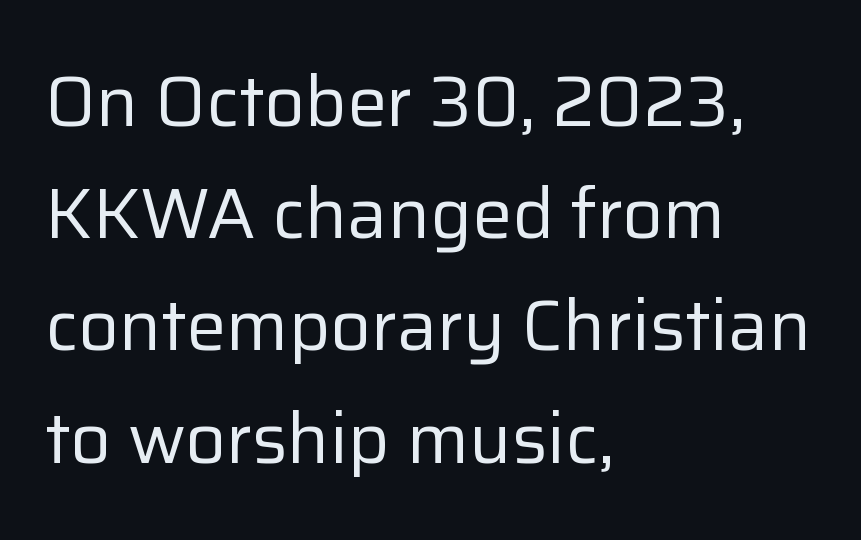
The image shows 71 px regular-weight sans-serif type, upright; set left-aligned, normal line spacing (1.58x), normal letter spacing, not underlined; low stroke contrast and a medium x-height.
